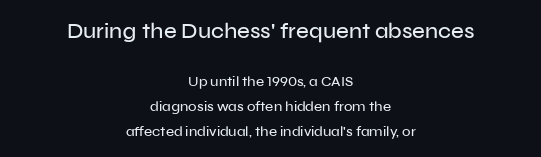
Q: Is the text italic (slanted)? A: No, it is upright.
Q: Is the text underlined? A: No.
Q: How is the paragraph aligned? A: Centered.
Q: Is the spacing between letters normal or unusually wide? A: Normal.
Q: Which block of text is set in a larger size, the first (top) or the second (bottom)? A: The first (top) one.
